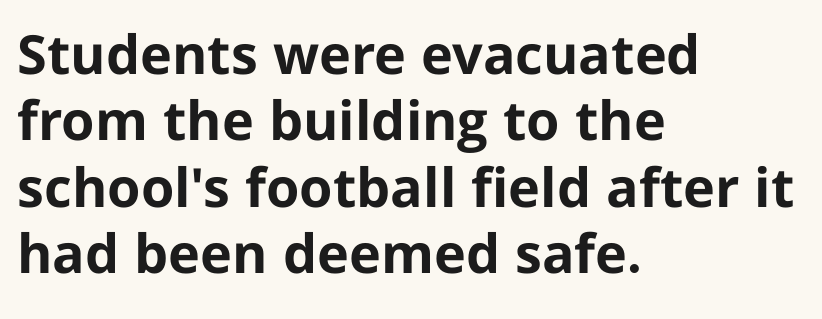
The image shows 54 px bold sans-serif type, upright; set left-aligned, line spacing 1.23x, normal letter spacing, not underlined; low stroke contrast and a medium x-height.
